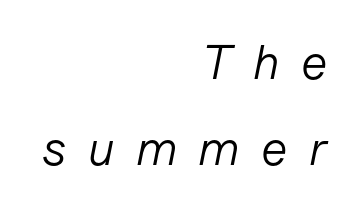
Layout note: lines flush right. This sample has the flowing, uneven cadence of proportional lettering. The specimen omits any rule beneath the text block's lines. The horizontal fit of the characters is loose and conspicuously gappy. Slant detected: the letters are inclined. Caption: face not bold, strokes unweighted.
